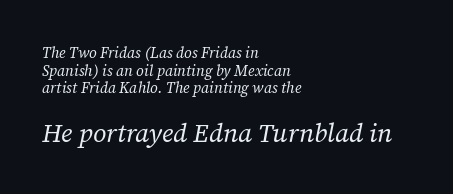
Decoration check: the copy has no underline. Notice how the passage keeps a crisp vertical edge on the left only. Visually, the bottom section dominates because its glyphs are scaled up. The whole block is typeset with a tilt. These lines keep a tight, regular rhythm from letter to letter. The font is comparable to plain body text, perhaps lighter.
